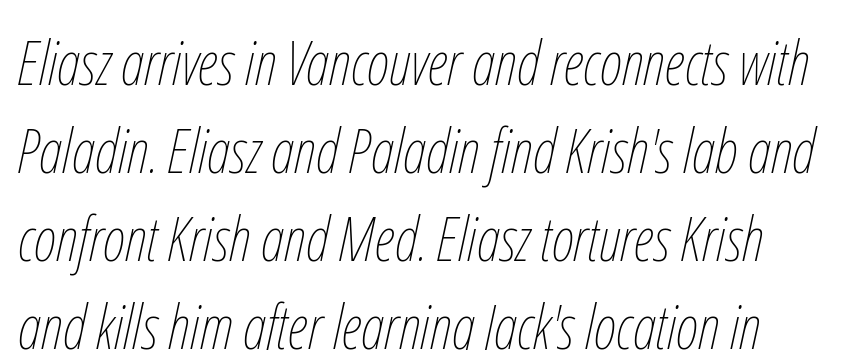
The image shows 62 px thin, condensed type, italic (leaning right); set normal line spacing (1.42x), normal letter spacing, not underlined; low stroke contrast and a medium x-height.
